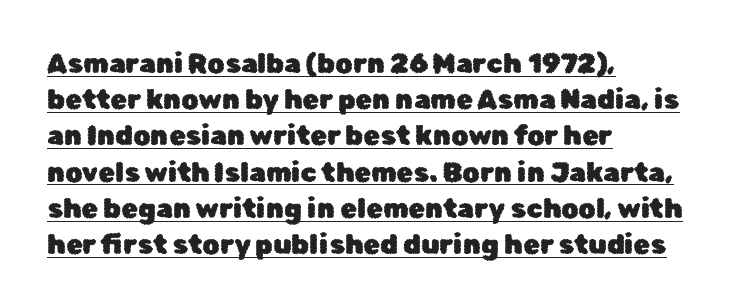
Q: Is the text italic (slanted)? A: No, it is upright.
Q: Is the text underlined? A: Yes.
Q: How is the paragraph aligned? A: Left-aligned.
Q: Is the spacing between letters normal or unusually wide? A: Normal.
Q: Is the spacing between lines tight, normal or loose? A: Normal.
